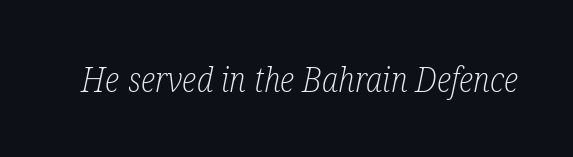
Q: Is the text bold? A: No.
Q: Is the text italic (slanted)? A: Yes, it leans right by about 12 degrees.
Q: Is the typeface a serif or a sans-serif typeface? A: Serif.
Q: Is the text underlined? A: No.
Q: Is the spacing between letters normal or unusually wide? A: Normal.
Q: Width (condensed, normal, or wide)? A: Condensed.
Q: Stroke contrast? A: Low.
Q: x-height? A: Medium.
Q: Monospaced? A: No.
